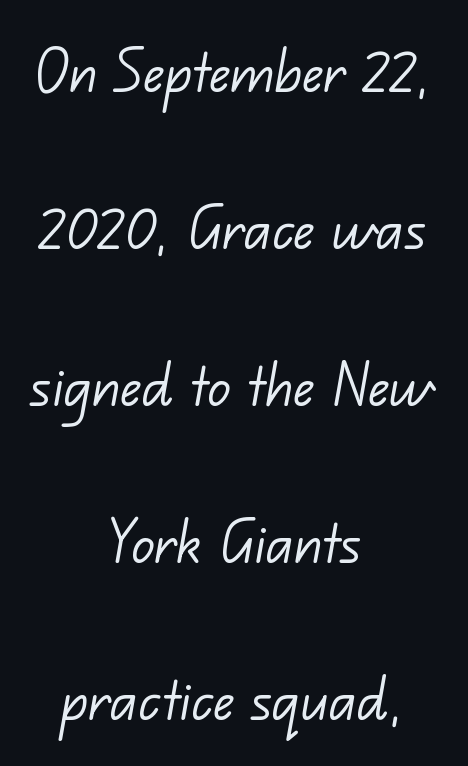
The image shows 71 px light sans-serif type; set centered, loose line spacing (2.21x), normal letter spacing, not underlined; low stroke contrast and a small x-height.
